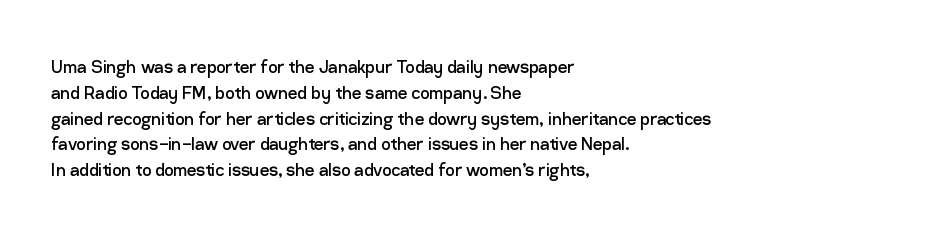
The image shows 21 px text type, upright; set left-aligned, line spacing 1.23x, normal letter spacing, not underlined.
